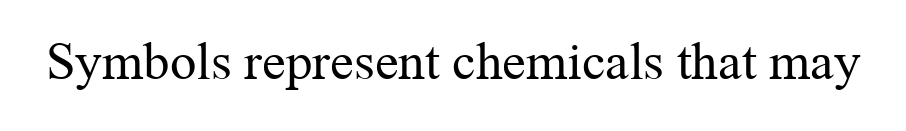
Q: Is the text bold? A: No.
Q: Is the text italic (slanted)? A: No, it is upright.
Q: Is the typeface a serif or a sans-serif typeface? A: Serif.
Q: Is the text underlined? A: No.
Q: Is the spacing between letters normal or unusually wide? A: Normal.
Q: Width (condensed, normal, or wide)? A: Normal.
Q: Stroke contrast? A: Medium.
Q: x-height? A: Medium.
Q: Monospaced? A: No.
